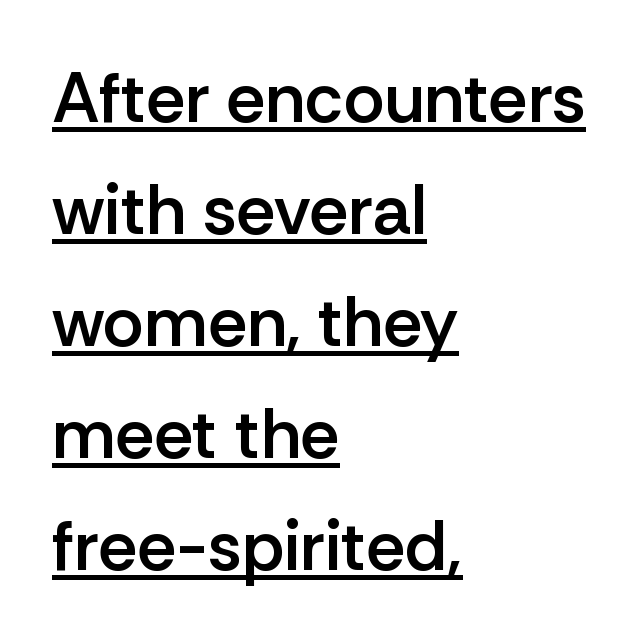
How are the letters spaced? Ordinarily, with no added tracking. The axis of the letterforms is exactly vertical. The face used here is proportionally spaced, like ordinary book or web type. The line-height multiplier appears to be the usual default. Notice how a bar underscores the lettering throughout. These lines carry some extra weight — a demibold, not a full bold.
